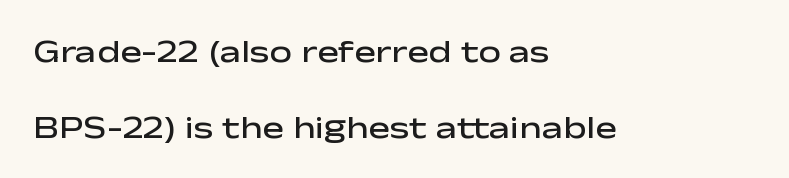
Q: Is the text bold? A: Semi-bold.
Q: Is the text italic (slanted)? A: No, it is upright.
Q: Is the typeface a serif or a sans-serif typeface? A: Sans-serif.
Q: Is the text underlined? A: No.
Q: How is the paragraph aligned? A: Left-aligned.
Q: Is the spacing between letters normal or unusually wide? A: Normal.
Q: Is the spacing between lines tight, normal or loose? A: Loose.
Q: Width (condensed, normal, or wide)? A: Wide.
Q: Stroke contrast? A: Low.
Q: x-height? A: Medium.
Q: Monospaced? A: No.
